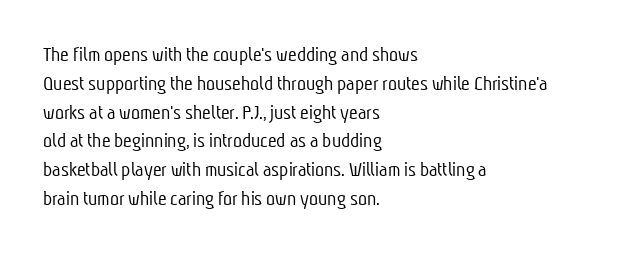
{"bold": "no", "underline": "no", "align": "left", "line_spacing": "normal", "line_spacing_ratio": 1.37, "letter_spacing": "normal", "letter_spacing_em": 0.0, "glyph_px": 21}
